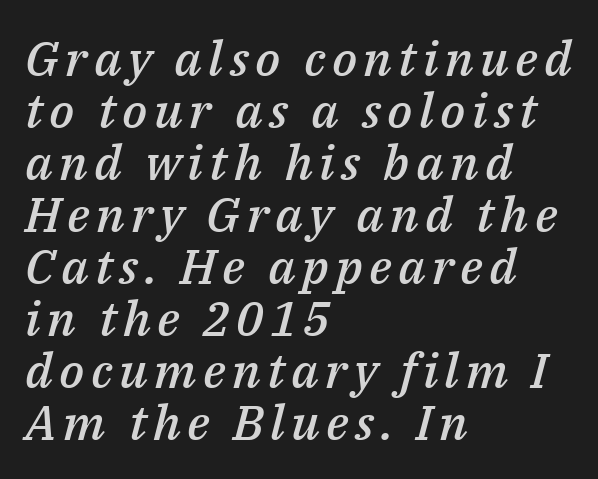
Q: Is the text bold? A: Semi-bold.
Q: Is the text italic (slanted)? A: Yes, it leans right by about 14 degrees.
Q: Is the text underlined? A: No.
Q: How is the paragraph aligned? A: Left-aligned.
Q: Is the spacing between lines tight, normal or loose? A: Tight.
Q: Width (condensed, normal, or wide)? A: Normal.
Q: Stroke contrast? A: Medium.
Q: x-height? A: Medium.
Q: Monospaced? A: No.
